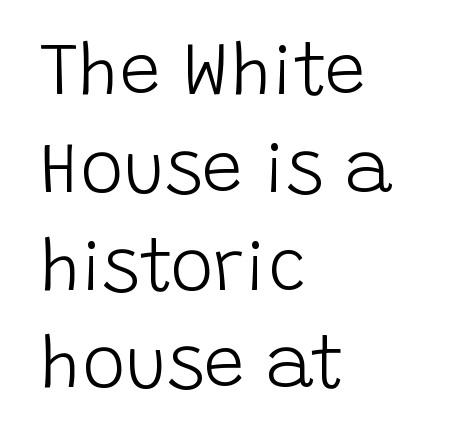
The image shows 73 px light sans-serif type, upright; set left-aligned, normal line spacing (1.34x), normal letter spacing, not underlined; low stroke contrast and a large x-height.
